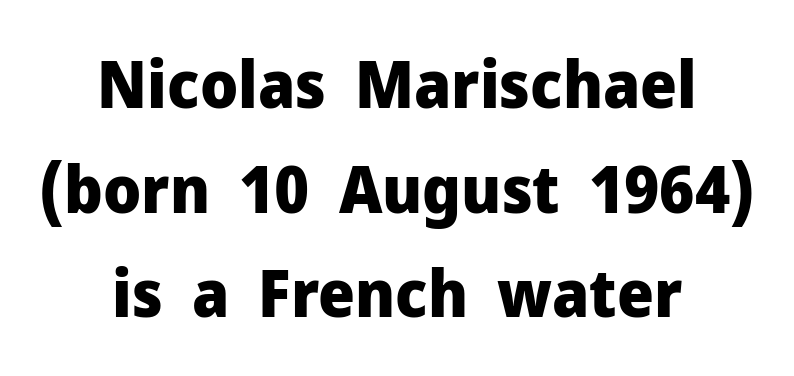
Q: Is the text bold? A: Yes.
Q: Is the text italic (slanted)? A: No, it is upright.
Q: Is the typeface a serif or a sans-serif typeface? A: Sans-serif.
Q: Is the text underlined? A: No.
Q: How is the paragraph aligned? A: Centered.
Q: Is the spacing between letters normal or unusually wide? A: Normal.
Q: Is the spacing between lines tight, normal or loose? A: Normal.
Q: Width (condensed, normal, or wide)? A: Normal.
Q: Stroke contrast? A: Low.
Q: x-height? A: Medium.
Q: Monospaced? A: No.
